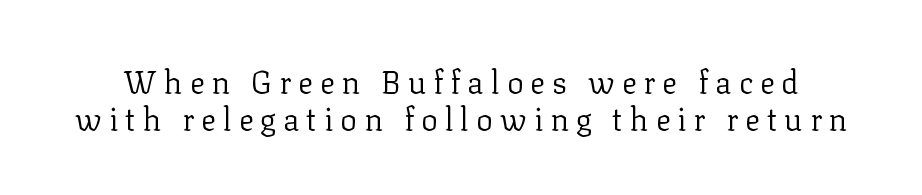
{"serif": "yes", "italic": "no", "bold": "no", "weight": "regular", "width": "normal", "stroke_contrast": "low", "x_height": "medium", "monospaced": "no", "underline": "no", "line_spacing_ratio": 1.19, "letter_spacing": "wide", "letter_spacing_em": 0.23, "glyph_px": 31}
